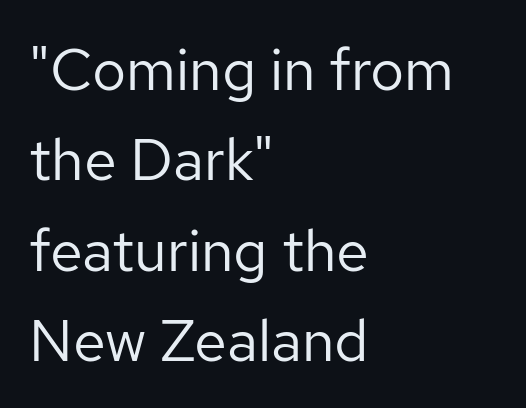
It's the straight-up-and-down kind of type. This block has exactly the height ordinary leading produces. The type is set solid horizontally, with unmodified tracking. On a weight scale, this lands at 450 or below. The passage shown is typed in a proportional face where columns would drift.
